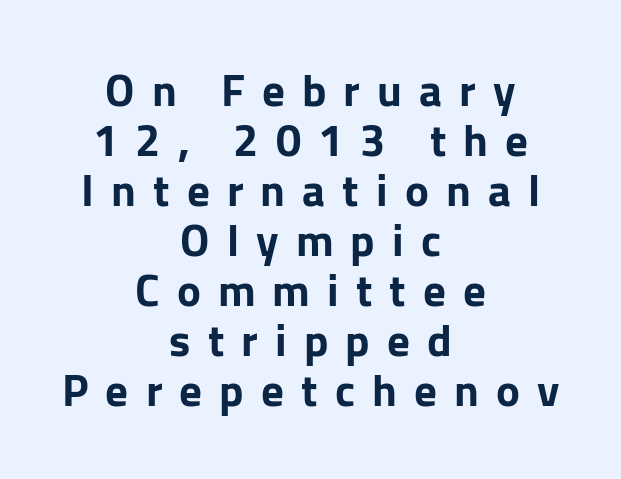
{"serif": "no", "italic": "no", "bold": "yes", "weight": "bold", "width": "normal", "stroke_contrast": "low", "x_height": "medium", "monospaced": "no", "underline": "no", "align": "center", "line_spacing": "tight", "line_spacing_ratio": 1.11, "letter_spacing": "wide", "letter_spacing_em": 0.38, "glyph_px": 45}
